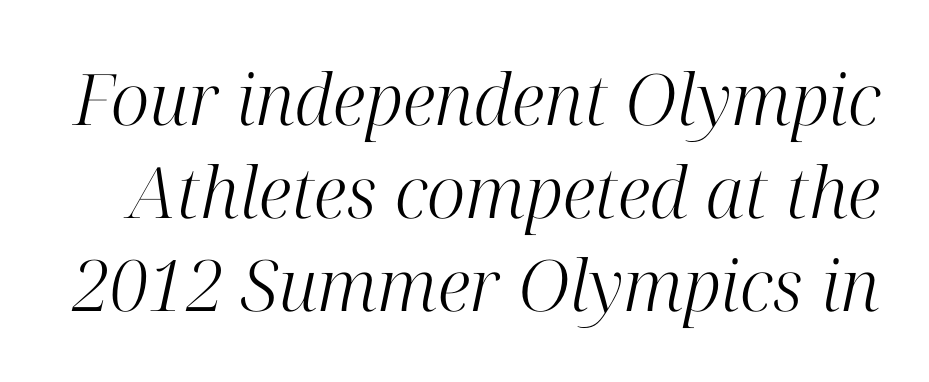
{"serif": "yes", "italic": "yes", "lean": "right", "slant_degrees": 12, "bold": "no", "weight": "light", "width": "normal", "stroke_contrast": "high", "x_height": "medium", "monospaced": "no", "underline": "no", "line_spacing": "normal", "line_spacing_ratio": 1.31, "letter_spacing": "normal", "letter_spacing_em": 0.0, "glyph_px": 71}
